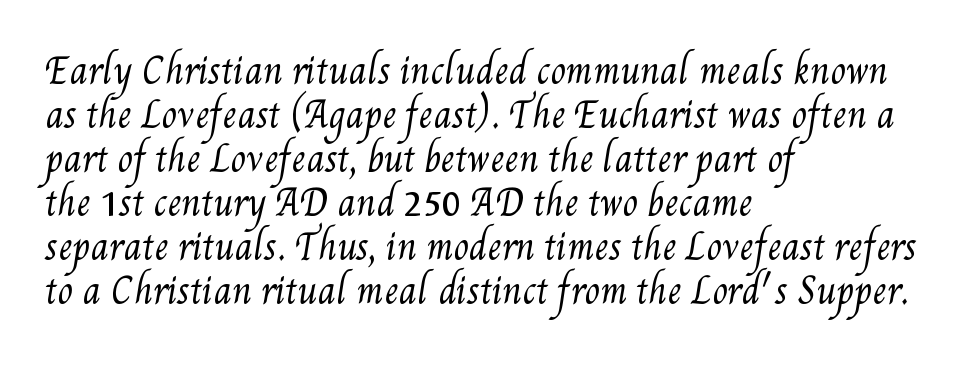
{"bold": "no", "weight": "regular", "width": "condensed", "stroke_contrast": "medium", "x_height": "small", "monospaced": "no", "underline": "no", "align": "left", "line_spacing": "normal", "line_spacing_ratio": 1.26, "letter_spacing": "normal", "letter_spacing_em": 0.0, "glyph_px": 35}
